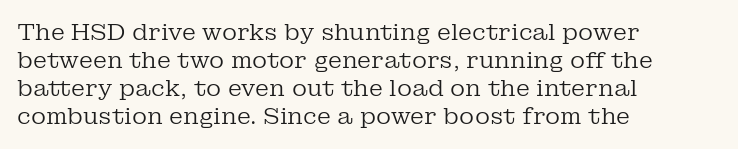
Q: Is the text bold? A: No.
Q: Is the text italic (slanted)? A: No, it is upright.
Q: Is the text underlined? A: No.
Q: How is the paragraph aligned? A: Left-aligned.
Q: Is the spacing between letters normal or unusually wide? A: Normal.
